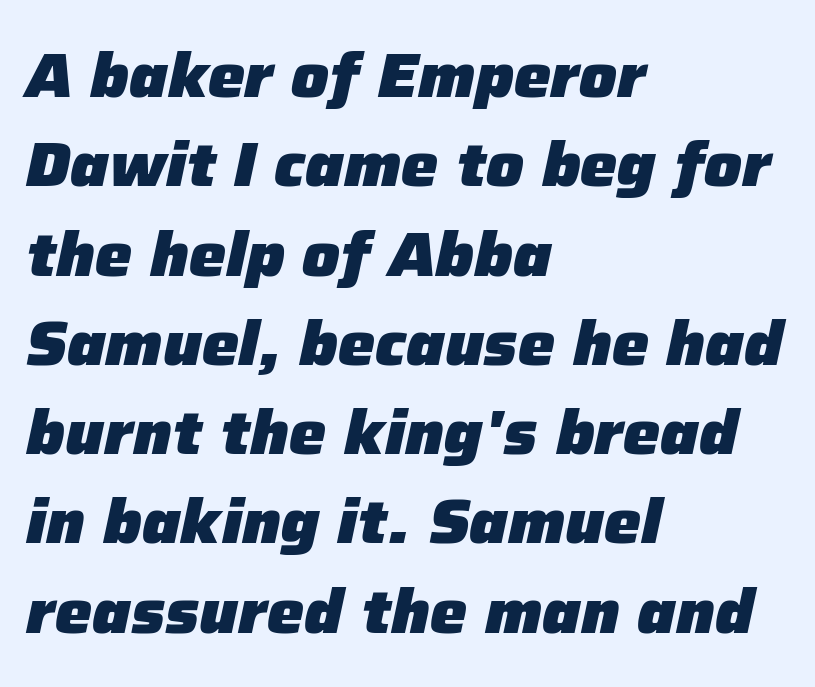
{"italic": "yes", "lean": "right", "slant_degrees": 12, "bold": "yes", "weight": "heavy", "width": "normal", "stroke_contrast": "low", "x_height": "medium", "monospaced": "no", "underline": "no", "align": "left", "line_spacing": "normal", "line_spacing_ratio": 1.44, "letter_spacing": "normal", "letter_spacing_em": 0.0, "glyph_px": 62}
